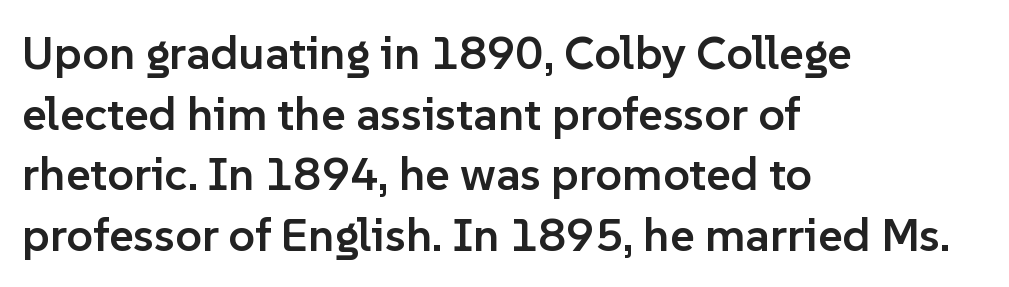
{"serif": "no", "italic": "no", "bold": "semi", "weight": "semibold", "width": "normal", "stroke_contrast": "low", "x_height": "medium", "monospaced": "no", "underline": "no", "align": "left", "line_spacing": "normal", "line_spacing_ratio": 1.29, "letter_spacing": "normal", "letter_spacing_em": 0.0, "glyph_px": 47}
